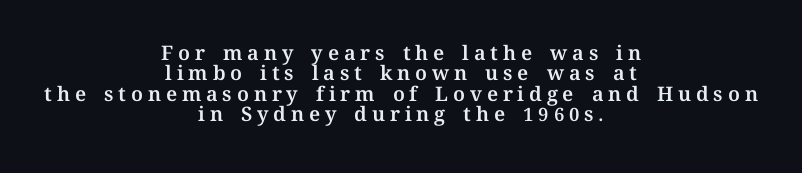
{"italic": "no", "underline": "no", "align": "center", "line_spacing": "tight", "line_spacing_ratio": 1.02, "letter_spacing": "wide", "letter_spacing_em": 0.24, "glyph_px": 20}
